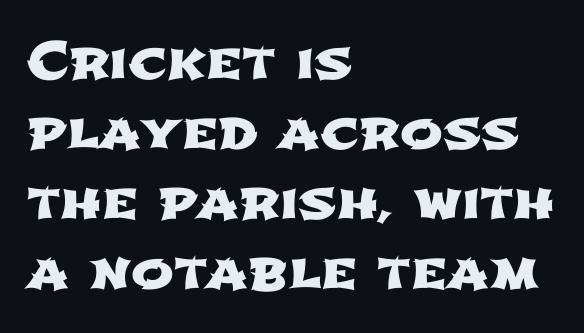
{"serif": "no", "width": "wide", "stroke_contrast": "low", "x_height": "medium", "monospaced": "no", "underline": "no", "align": "left", "line_spacing": "normal", "line_spacing_ratio": 1.37, "letter_spacing": "normal", "letter_spacing_em": 0.0, "glyph_px": 51}
